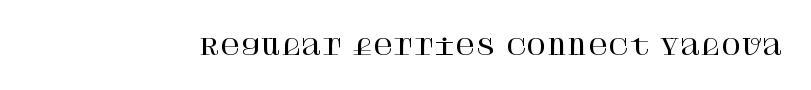
{"italic": "no", "underline": "no", "letter_spacing": "normal", "letter_spacing_em": 0.0, "glyph_px": 22}
